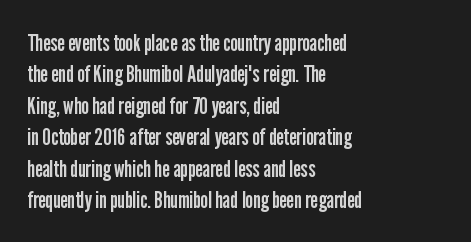
The image shows 24 px text type, upright; set left-aligned, normal line spacing (1.31x), normal letter spacing, not underlined.
